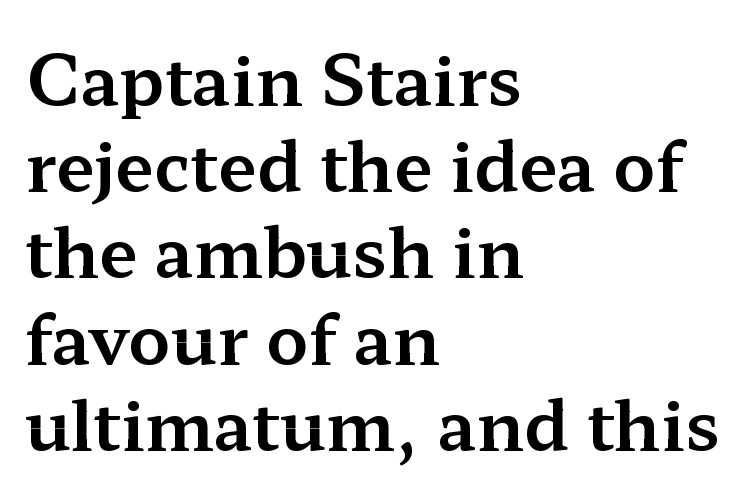
The image shows 69 px wide serif type, upright; set left-aligned, normal line spacing (1.25x), normal letter spacing, not underlined; medium stroke contrast and a medium x-height.
